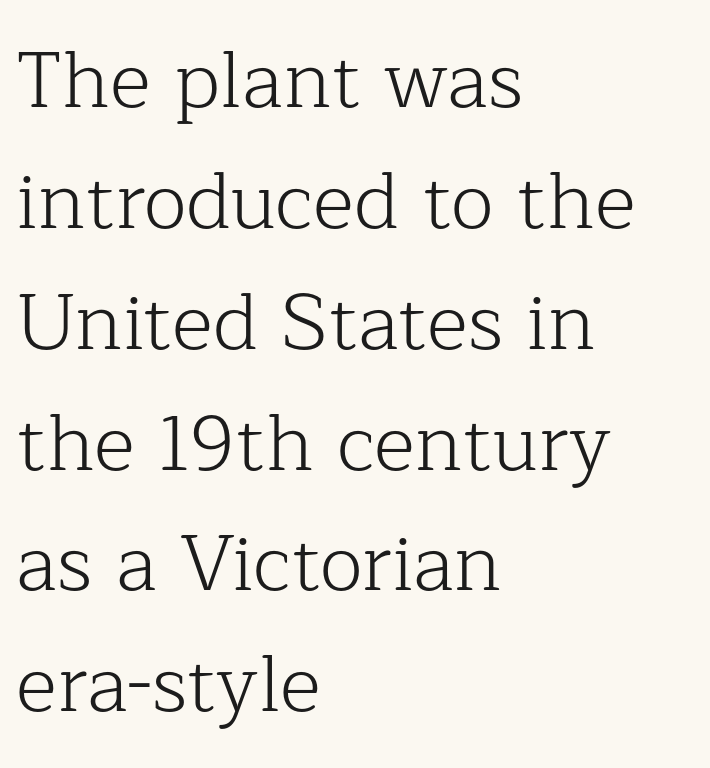
The image shows 79 px light serif type, upright; set left-aligned, normal line spacing (1.53x), normal letter spacing, not underlined; low stroke contrast and a medium x-height.
